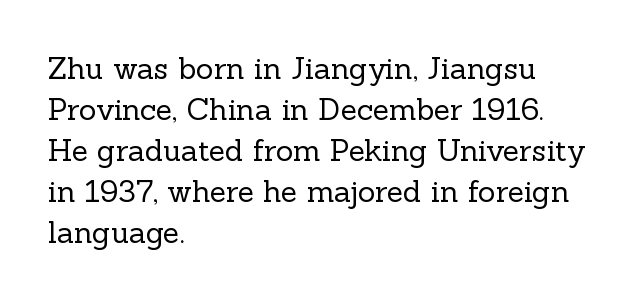
Lines of text with bare space underneath. In CSS terms this would be text-align: left. Short note: letters normally spaced. Vertical strokes here are truly vertical. The designer went with a serif here, giving each stem small feet.
